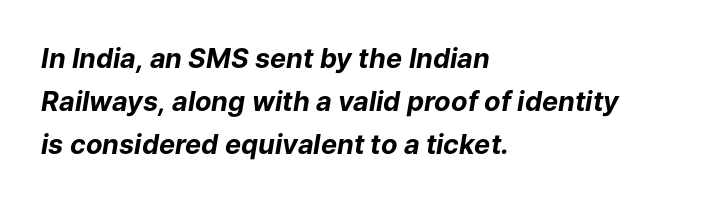
Q: Is the text bold? A: Yes.
Q: Is the text italic (slanted)? A: Yes, it leans right by about 9 degrees.
Q: Is the text underlined? A: No.
Q: How is the paragraph aligned? A: Left-aligned.
Q: Is the spacing between letters normal or unusually wide? A: Normal.
Q: Is the spacing between lines tight, normal or loose? A: Normal.
